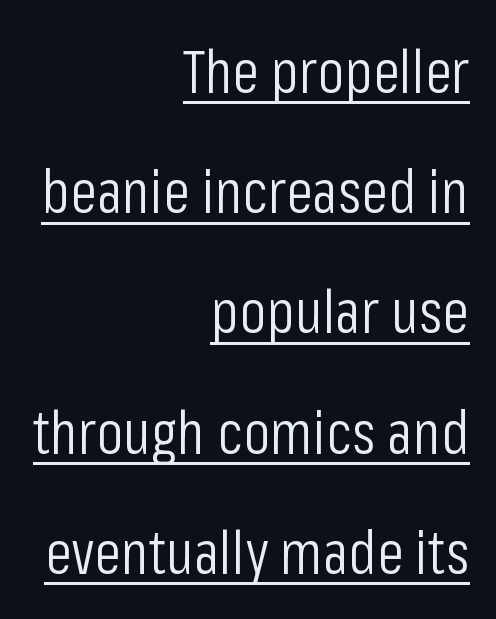
{"serif": "no", "italic": "no", "bold": "no", "weight": "light", "width": "condensed", "stroke_contrast": "low", "x_height": "medium", "monospaced": "no", "underline": "yes", "align": "right", "line_spacing": "loose", "line_spacing_ratio": 1.97, "letter_spacing": "normal", "letter_spacing_em": 0.0, "glyph_px": 61}
